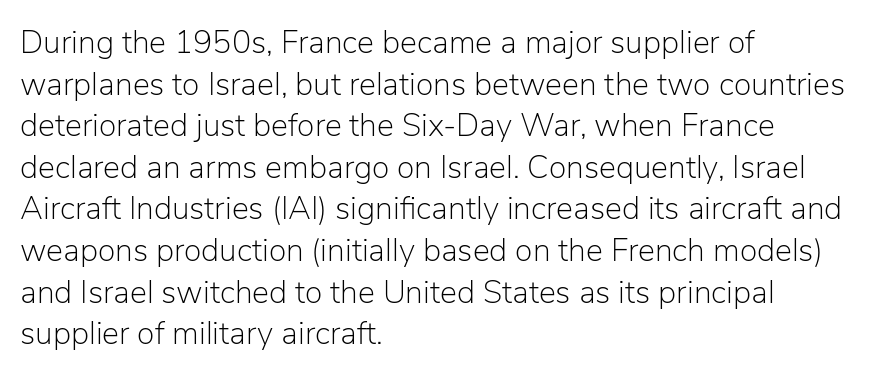
Think of a printed novel: that variable character pitch is what you see here. Anything drawn beneath the words? Only blank space. The face used here is a sans, in the tradition of grotesques and geometrics. Layout note: lines flush left. The face looks like a standard text weight, possibly lighter. The rendering uses a moderate line-height, typical for paragraphs.
